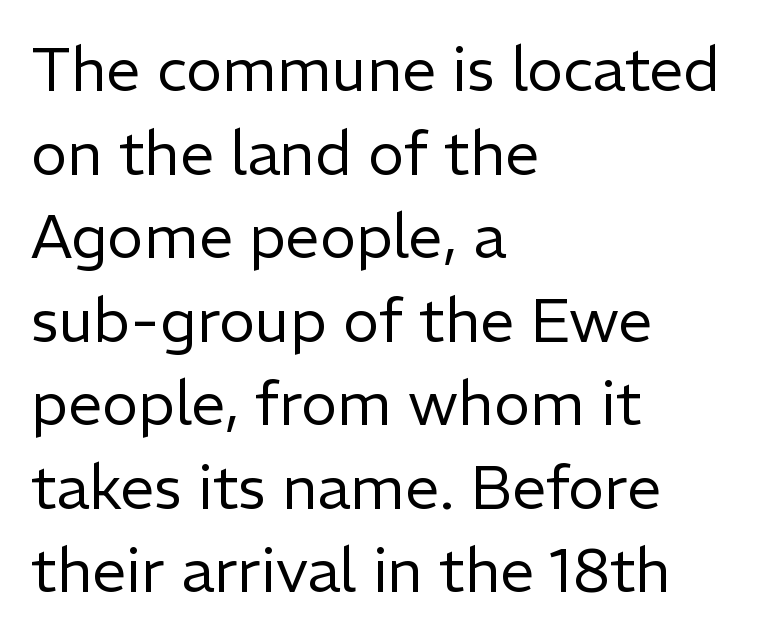
Q: Is the text bold? A: No.
Q: Is the text italic (slanted)? A: No, it is upright.
Q: Is the typeface a serif or a sans-serif typeface? A: Sans-serif.
Q: Is the text underlined? A: No.
Q: How is the paragraph aligned? A: Left-aligned.
Q: Is the spacing between letters normal or unusually wide? A: Normal.
Q: Is the spacing between lines tight, normal or loose? A: Normal.
Q: Width (condensed, normal, or wide)? A: Normal.
Q: Stroke contrast? A: Low.
Q: x-height? A: Medium.
Q: Monospaced? A: No.
